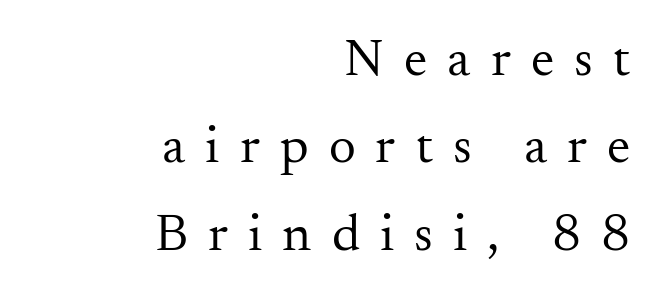
The rendering inserts visible extra space after every character. The block of text has a typical density, with ordinary space between rows. Caption: multi-line text, flush right, ragged left. Check the space under the baseline: it is left empty.
